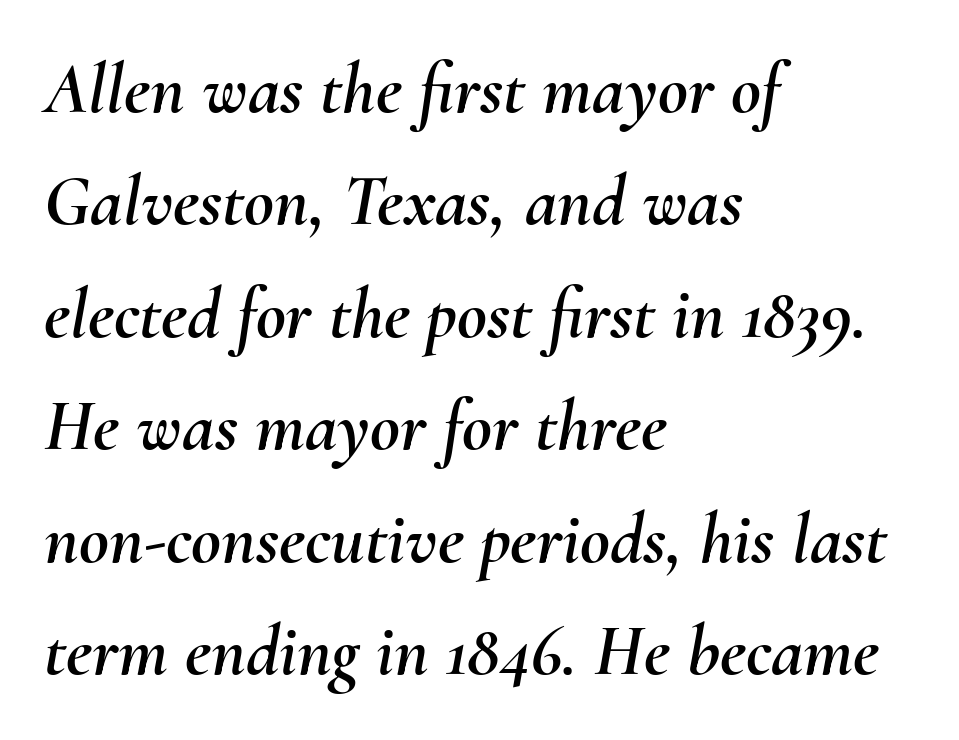
{"italic": "yes", "lean": "right", "slant_degrees": 10, "width": "normal", "stroke_contrast": "medium", "x_height": "small", "monospaced": "no", "underline": "no", "align": "left", "line_spacing": "normal", "line_spacing_ratio": 1.54, "letter_spacing": "normal", "letter_spacing_em": 0.0, "glyph_px": 73}
